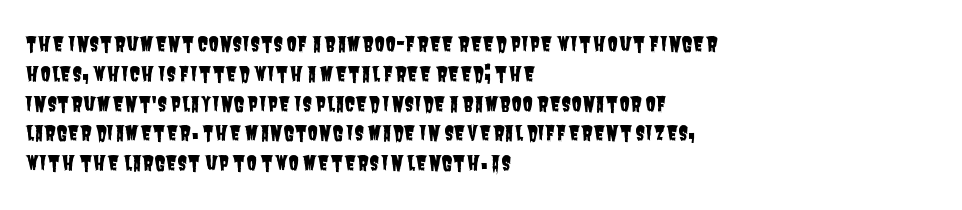
The image shows 20 px text type; set left-aligned, normal line spacing (1.49x), normal letter spacing, not underlined.
